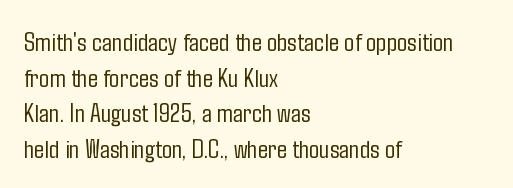
The image shows 27 px text type, upright; set left-aligned, normal line spacing (1.32x), normal letter spacing, not underlined.
